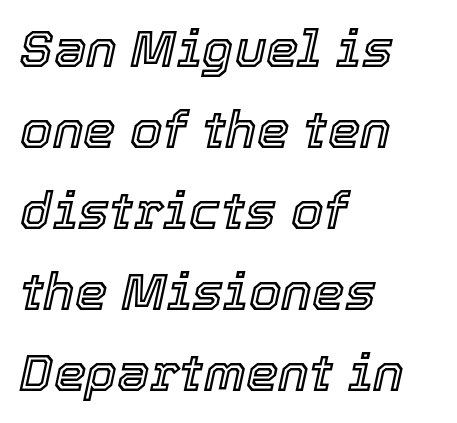
There's an unmistakable incline to the writing here. Type without underlining. Is there much room between lines? A standard amount, neither cramped nor airy. Honestly, the letter spacing is just normal — you wouldn't notice it.
